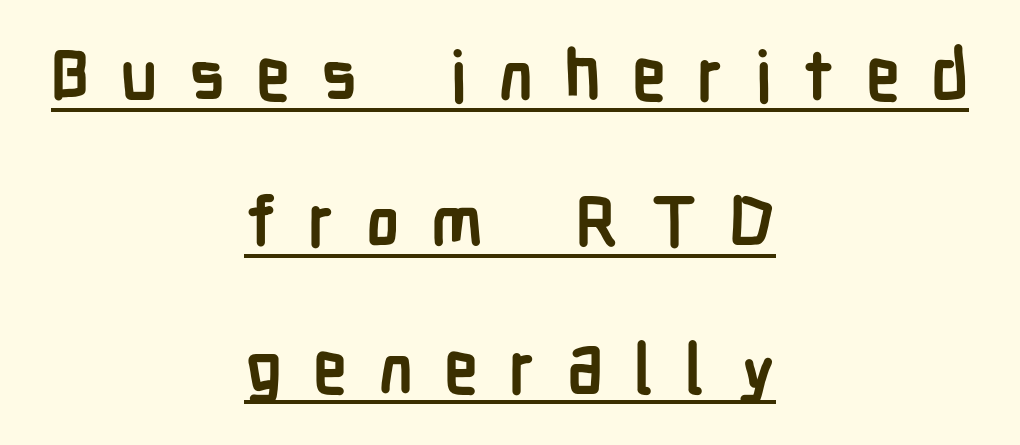
The lettering holds an erect, upright posture throughout. The font is running at its bold setting. The face used here is rendered with a markedly widened letterfit. The paragraph shown floats in the horizontal middle.
